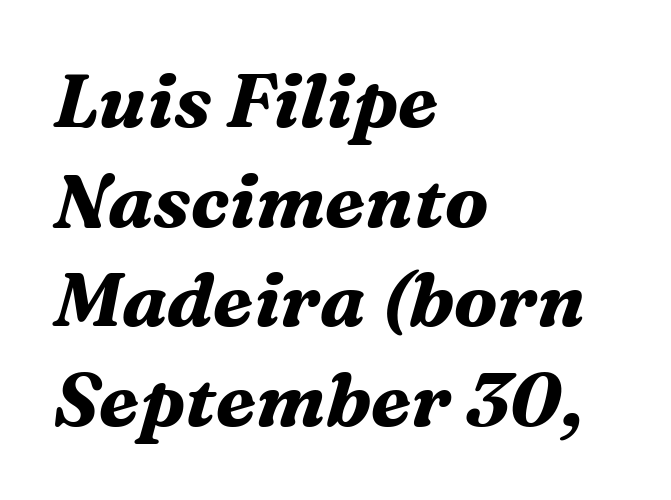
The image shows 75 px bold serif type, italic (leaning right); set left-aligned, normal line spacing (1.33x), normal letter spacing, not underlined; medium stroke contrast and a medium x-height.
